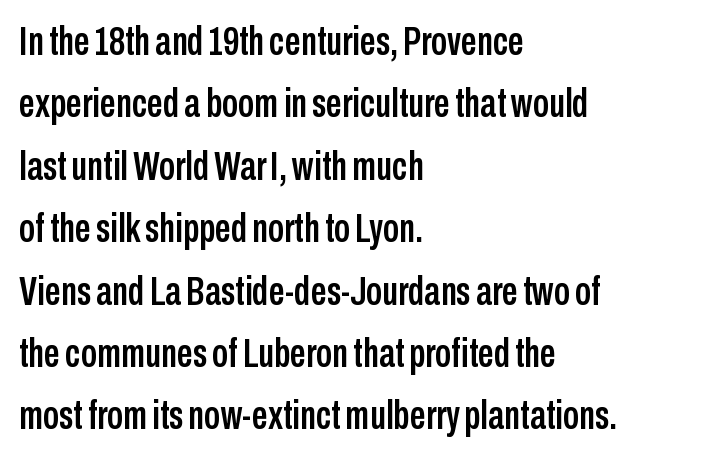
Is this a sans? Yes — the strokes have no serifs. Compared with a centered layout, this one pins lines to the left instead. Words float on clear page, feet unadorned. The letters advance in unequal steps, a hallmark of proportional type. Words appear dense and cohesive because spacing is normal. Leading matches the norm, producing a regular column.
